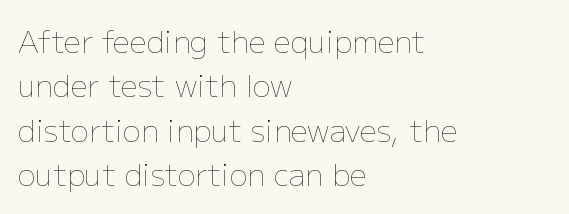
Q: Is the text bold? A: No.
Q: Is the text italic (slanted)? A: No, it is upright.
Q: Is the text underlined? A: No.
Q: How is the paragraph aligned? A: Left-aligned.
Q: Is the spacing between letters normal or unusually wide? A: Normal.
Q: Is the spacing between lines tight, normal or loose? A: Normal.
Q: Width (condensed, normal, or wide)? A: Normal.
Q: Stroke contrast? A: Low.
Q: x-height? A: Medium.
Q: Monospaced? A: No.
